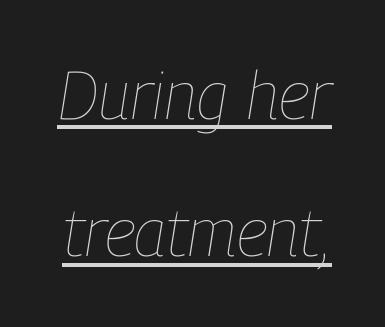
The rendering uses natural spacing where letterforms have individual widths. Vertical spacing — loose. Is the letter spacing exaggerated? No — it looks like the ordinary default. The strokes are not fattened; the text isn't bold.
